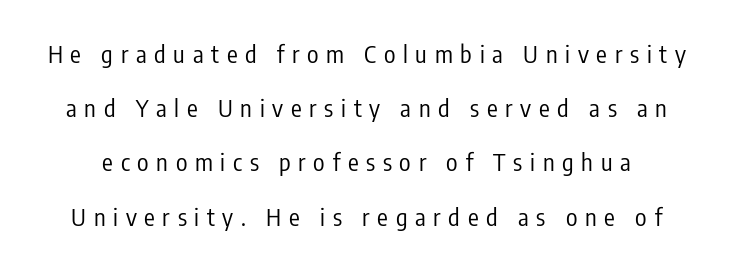
{"italic": "no", "bold": "no", "underline": "no", "line_spacing": "loose", "line_spacing_ratio": 2.26, "letter_spacing": "wide", "letter_spacing_em": 0.32, "glyph_px": 24}
